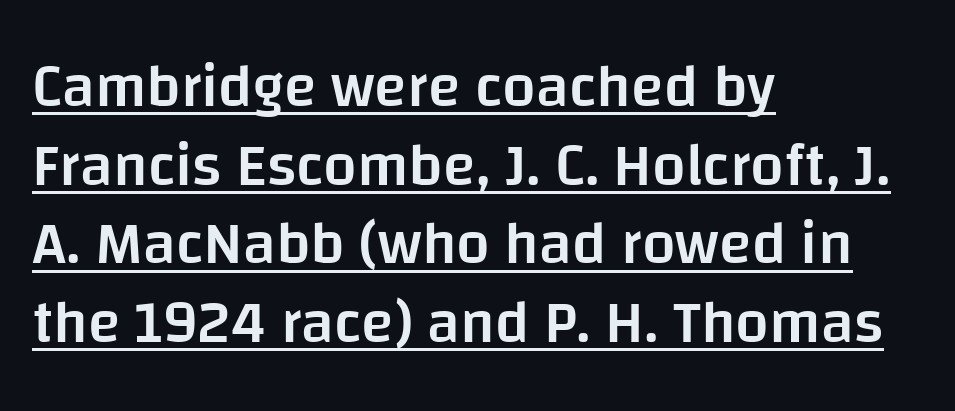
Summary of vertical rhythm: regular, with standard interline spacing. Think of a printed novel: that variable character pitch is what you see here. In terms of posture, this sample is upright. Strokes here are thickened, but only to semibold level.
